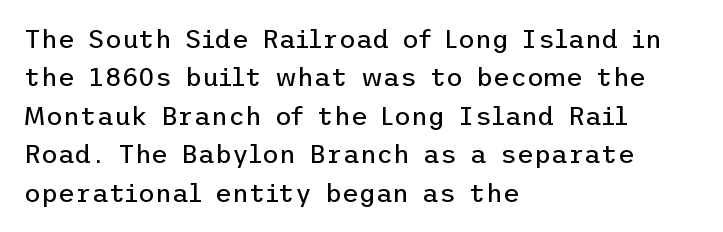
{"italic": "no", "bold": "no", "underline": "no", "align": "left", "line_spacing": "normal", "line_spacing_ratio": 1.48, "letter_spacing": "normal", "letter_spacing_em": 0.0, "glyph_px": 26}
